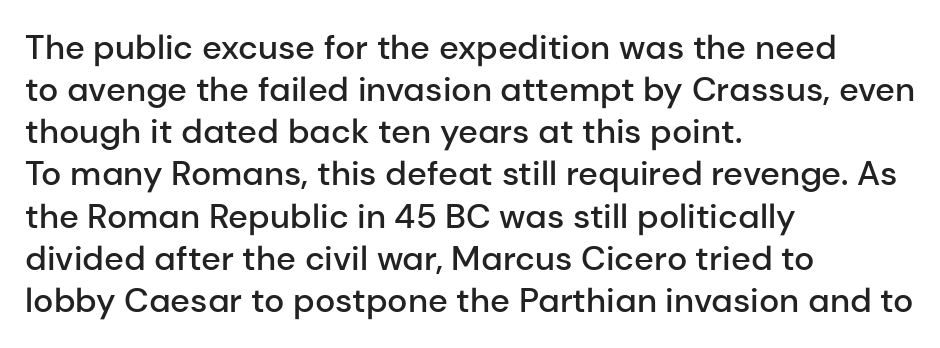
Caption: semibold face, moderately heavy strokes. Nope, not italic — everything's standing straight. This sample has the flowing, uneven cadence of proportional lettering. Tracking value appears to be zero — textbook default spacing.
